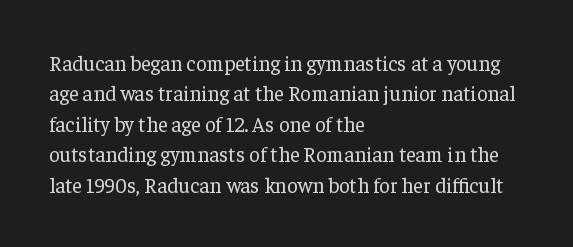
Q: Is the text bold? A: No.
Q: Is the text italic (slanted)? A: No, it is upright.
Q: Is the text underlined? A: No.
Q: How is the paragraph aligned? A: Left-aligned.
Q: Is the spacing between letters normal or unusually wide? A: Normal.
Q: Is the spacing between lines tight, normal or loose? A: Normal.
